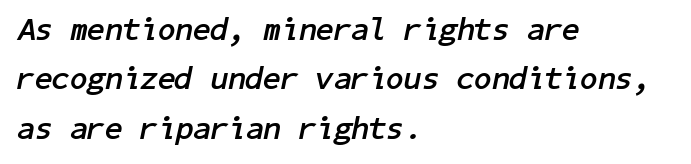
Compared with typical body copy, the letter spacing here is the same. All the whitespace from short lines collects on the right. Leading: standard. The axis of the letterforms is tilted away from vertical.
